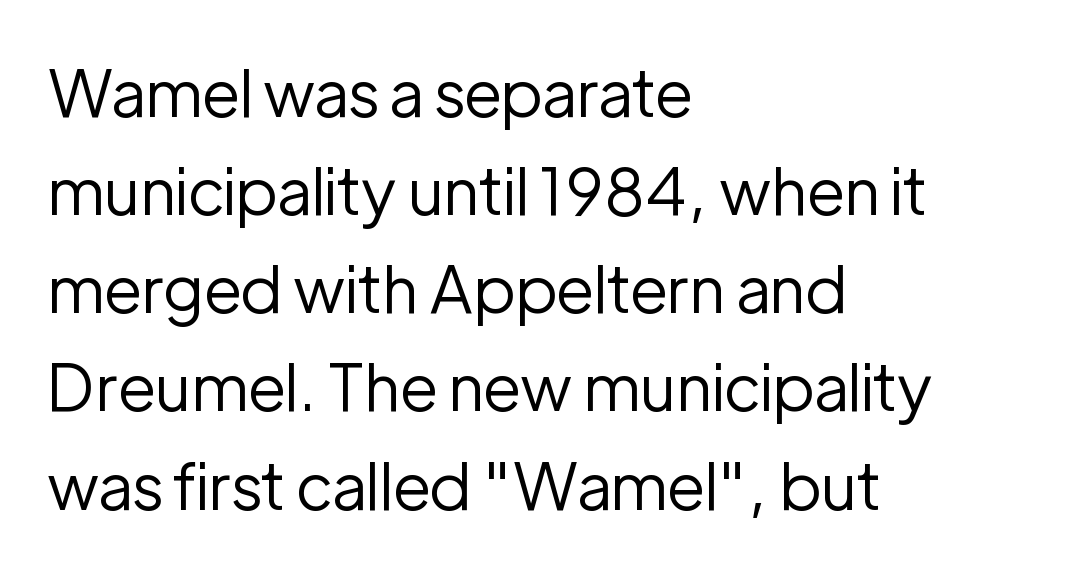
Q: Is the text bold? A: No.
Q: Is the text italic (slanted)? A: No, it is upright.
Q: Is the typeface a serif or a sans-serif typeface? A: Sans-serif.
Q: Is the text underlined? A: No.
Q: How is the paragraph aligned? A: Left-aligned.
Q: Is the spacing between letters normal or unusually wide? A: Normal.
Q: Is the spacing between lines tight, normal or loose? A: Normal.
Q: Width (condensed, normal, or wide)? A: Normal.
Q: Stroke contrast? A: Low.
Q: x-height? A: Medium.
Q: Monospaced? A: No.
